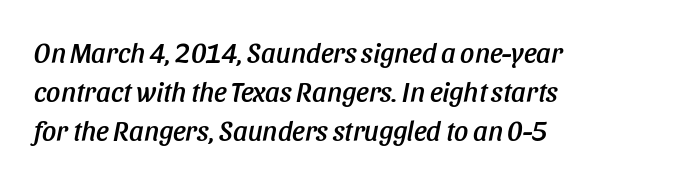
Q: Is the text italic (slanted)? A: Yes, it leans right by about 11 degrees.
Q: Is the text underlined? A: No.
Q: How is the paragraph aligned? A: Left-aligned.
Q: Is the spacing between letters normal or unusually wide? A: Normal.
Q: Is the spacing between lines tight, normal or loose? A: Normal.
Q: Width (condensed, normal, or wide)? A: Condensed.
Q: Stroke contrast? A: Low.
Q: x-height? A: Large.
Q: Monospaced? A: No.
